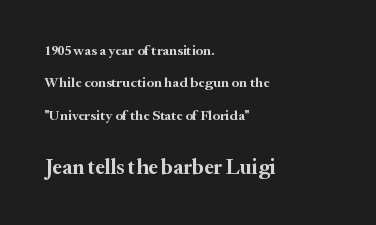
Top chunk: small. Bottom chunk: large. What weight is shown? A full bold with thick strokes. If you measured baseline to baseline, you'd find a long distance. Each row of text sits above clean, open space. Glyph-to-glyph distance matches everyday printed text.
